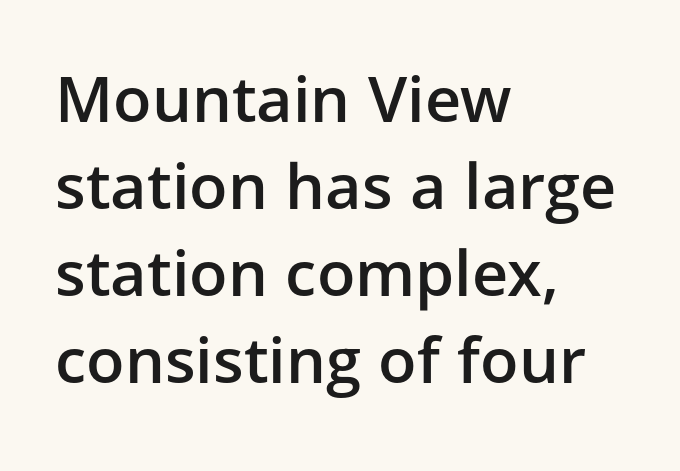
{"serif": "no", "italic": "no", "bold": "semi", "weight": "semibold", "width": "normal", "stroke_contrast": "low", "x_height": "medium", "monospaced": "no", "underline": "no", "align": "left", "line_spacing": "normal", "line_spacing_ratio": 1.38, "letter_spacing": "normal", "letter_spacing_em": 0.0, "glyph_px": 63}
